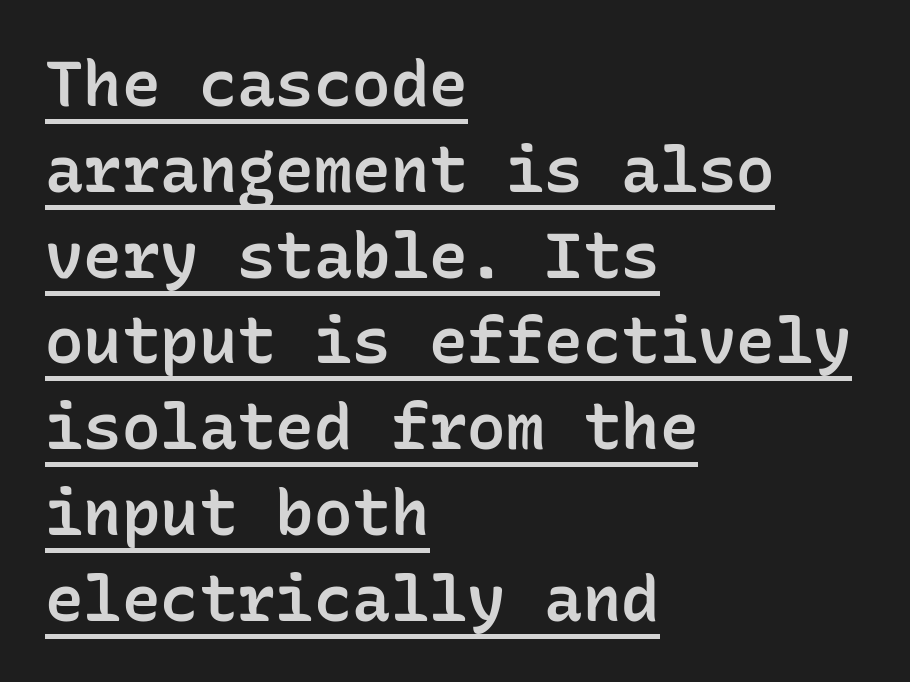
The image shows 64 px semibold sans-serif type, upright, monospaced; set left-aligned, normal line spacing (1.34x), normal letter spacing, underlined; low stroke contrast and a medium x-height.
